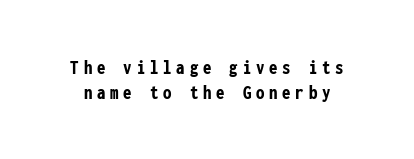
Q: Is the text bold? A: Yes.
Q: Is the text italic (slanted)? A: No, it is upright.
Q: Is the text underlined? A: No.
Q: Is the spacing between letters normal or unusually wide? A: Unusually wide.
